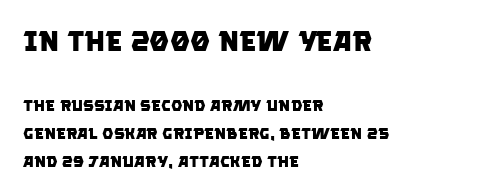
{"serif": "no", "bold": "yes", "weight": "heavy", "width": "normal", "stroke_contrast": "low", "x_height": "large", "monospaced": "no", "underline": "no", "align": "left", "line_spacing_ratio": 1.76, "letter_spacing": "normal", "letter_spacing_em": 0.0, "larger_block": "first", "size_ratio": 1.75, "glyph_px": 28}
